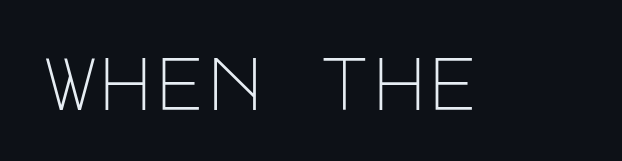
This sample uses plain, unmodified letter spacing. This is sans-serif lettering, the kind often seen on screens and signage. A typesetter would mark this as roman, not italic. Words float on clear page, feet unadorned. Stems here are at most as thick as an everyday book face.
